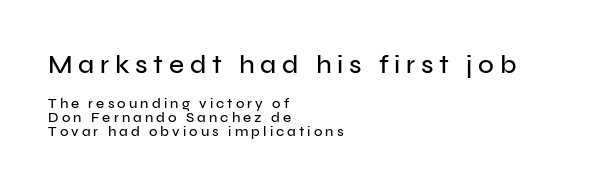
{"italic": "no", "underline": "no", "align": "left", "line_spacing": "tight", "line_spacing_ratio": 1.01, "letter_spacing": "wide", "letter_spacing_em": 0.22, "larger_block": "first", "size_ratio": 1.86, "glyph_px": 26}
